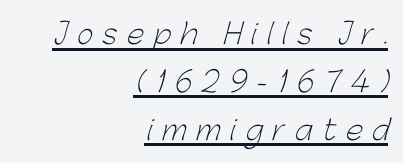
Q: Is the text bold? A: No.
Q: Is the typeface a serif or a sans-serif typeface? A: Sans-serif.
Q: Is the text underlined? A: Yes.
Q: How is the paragraph aligned? A: Right-aligned.
Q: Is the spacing between letters normal or unusually wide? A: Unusually wide.
Q: Width (condensed, normal, or wide)? A: Normal.
Q: Stroke contrast? A: Low.
Q: x-height? A: Medium.
Q: Monospaced? A: No.
